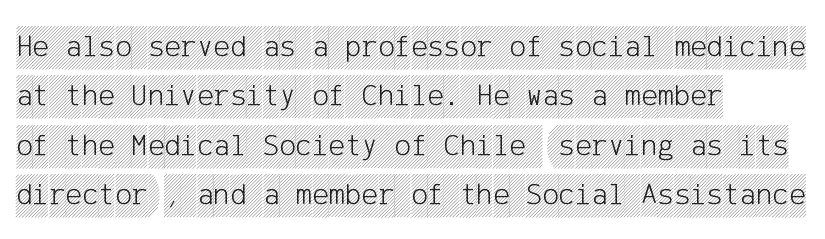
{"italic": "no", "width": "condensed", "x_height": "large", "underline": "no", "align": "left", "line_spacing": "normal", "line_spacing_ratio": 1.59, "letter_spacing": "normal", "letter_spacing_em": 0.0, "glyph_px": 31}
